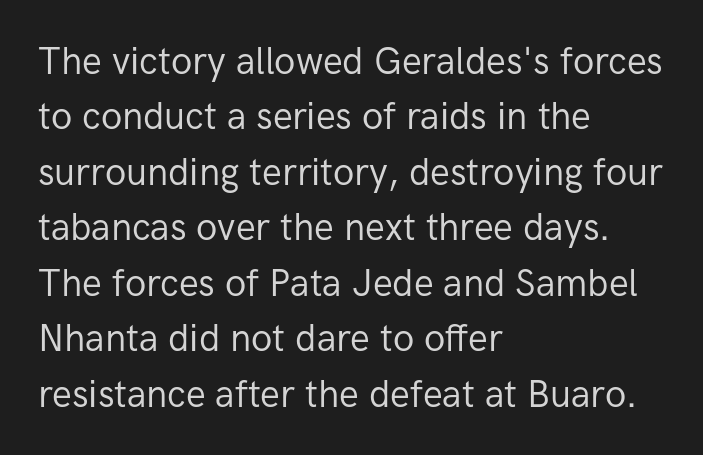
These lines are rendered in a variable-pitch font. The area under the type is left untouched. I'd call this a sans setting — the letters go barefoot. Nope, not italic — everything's standing straight. There is no visible air inserted between adjacent glyphs. Is the type heavy? It reads as light-to-regular instead.
